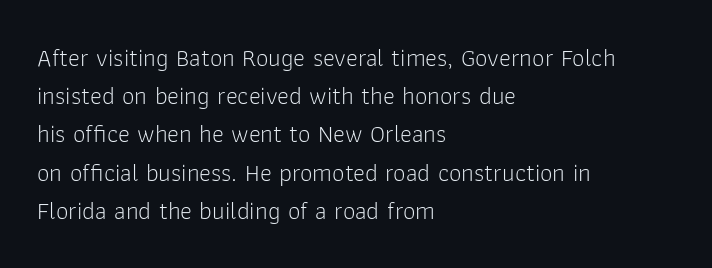
Q: Is the text bold? A: No.
Q: Is the text italic (slanted)? A: No, it is upright.
Q: Is the text underlined? A: No.
Q: How is the paragraph aligned? A: Left-aligned.
Q: Is the spacing between letters normal or unusually wide? A: Normal.
Q: Is the spacing between lines tight, normal or loose? A: Normal.
